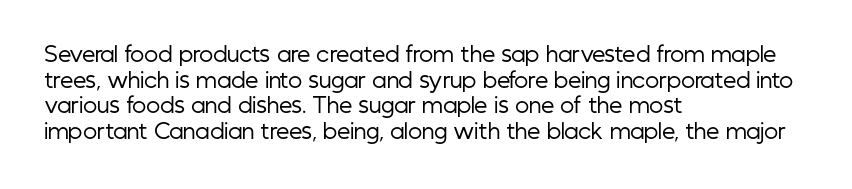
The image shows 21 px text type, upright; set left-aligned, line spacing 1.22x, normal letter spacing, not underlined.
